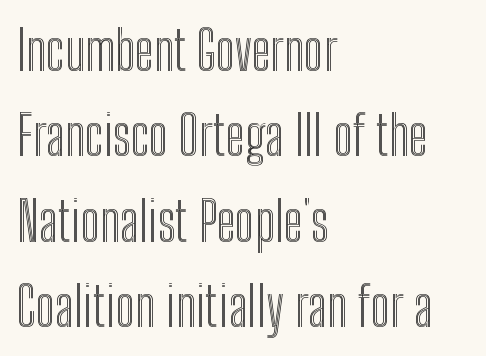
Q: Is the text italic (slanted)? A: No, it is upright.
Q: Is the text underlined? A: No.
Q: How is the paragraph aligned? A: Left-aligned.
Q: Is the spacing between letters normal or unusually wide? A: Normal.
Q: Is the spacing between lines tight, normal or loose? A: Normal.
Q: Width (condensed, normal, or wide)? A: Condensed.
Q: x-height? A: Medium.
Q: Monospaced? A: No.
